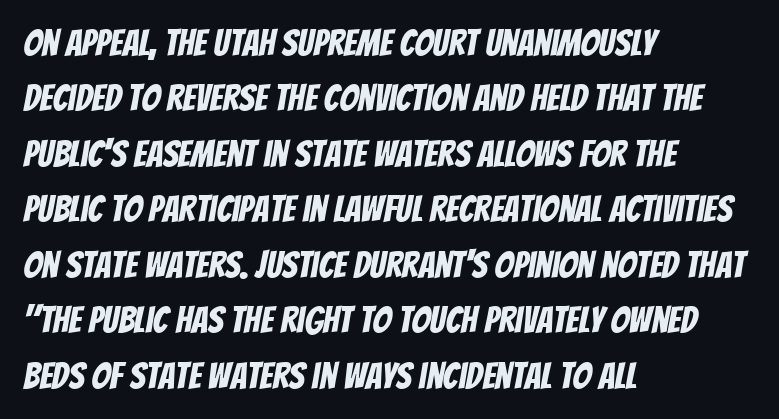
Q: Is the typeface a serif or a sans-serif typeface? A: Sans-serif.
Q: Is the text underlined? A: No.
Q: How is the paragraph aligned? A: Left-aligned.
Q: Is the spacing between letters normal or unusually wide? A: Normal.
Q: Is the spacing between lines tight, normal or loose? A: Normal.
Q: Width (condensed, normal, or wide)? A: Condensed.
Q: Stroke contrast? A: Low.
Q: x-height? A: Large.
Q: Monospaced? A: No.
